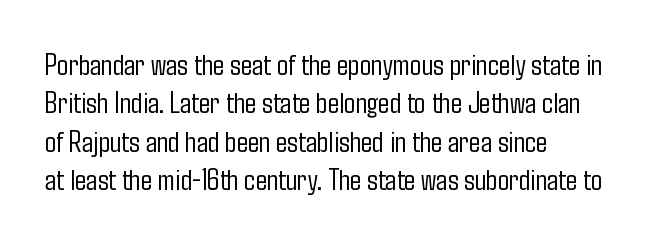
{"serif": "no", "italic": "no", "bold": "no", "weight": "light", "width": "condensed", "stroke_contrast": "low", "x_height": "medium", "monospaced": "no", "underline": "no", "line_spacing": "normal", "line_spacing_ratio": 1.28, "letter_spacing": "normal", "letter_spacing_em": 0.0, "glyph_px": 30}
